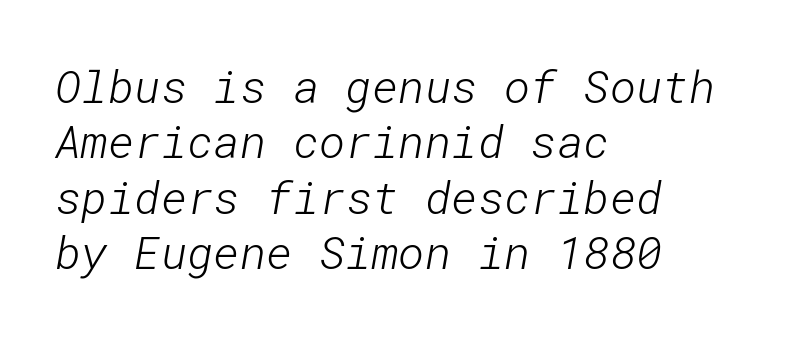
{"serif": "no", "bold": "no", "weight": "light", "width": "normal", "stroke_contrast": "low", "x_height": "medium", "underline": "no", "align": "left", "line_spacing_ratio": 1.23, "letter_spacing": "normal", "letter_spacing_em": 0.0, "glyph_px": 45}
